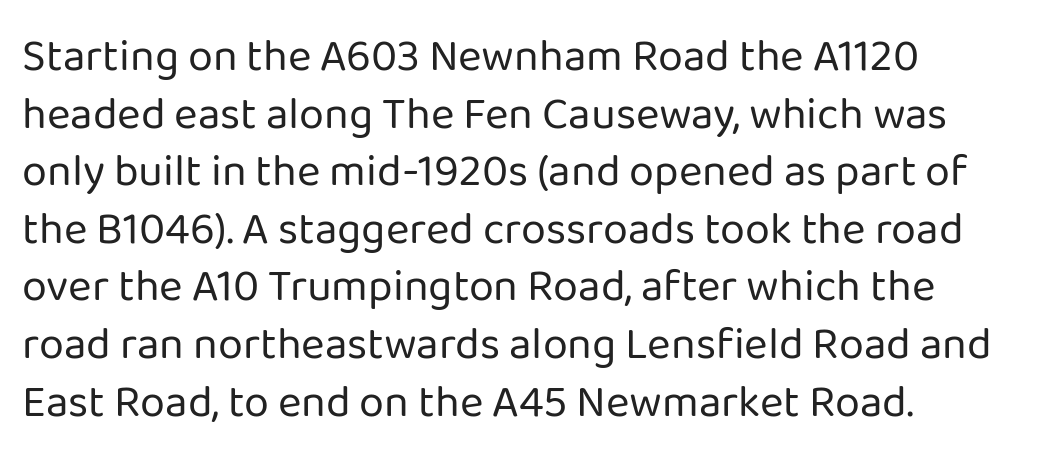
Tall strokes in this sample are plumb rather than angled. The letterforms sit shoulder to shoulder at normal distance. The passage shown is not bold in any degree. This sample has the flowing, uneven cadence of proportional lettering.
